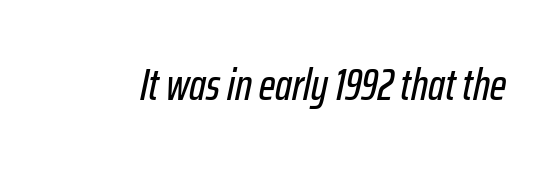
{"italic": "yes", "lean": "right", "slant_degrees": 12, "width": "condensed", "stroke_contrast": "low", "x_height": "medium", "monospaced": "no", "underline": "no", "letter_spacing": "normal", "letter_spacing_em": 0.0, "glyph_px": 44}
